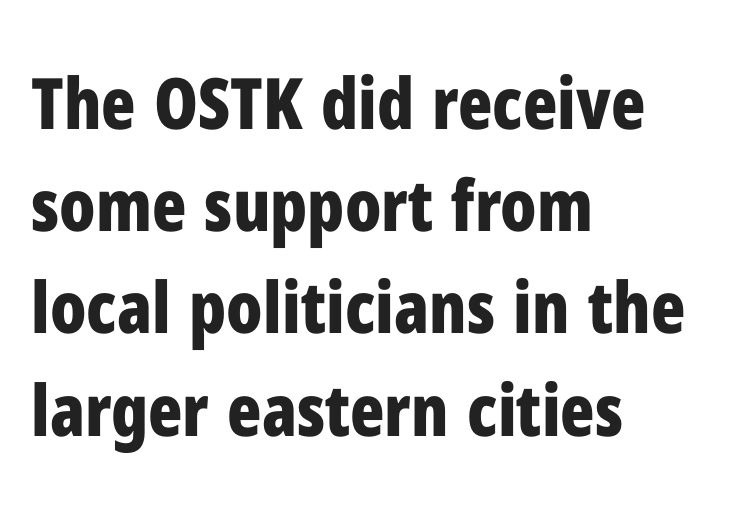
Tracking here is standard; glyphs follow each other at the usual distance. Designer's note — italics off, roman on. These lines are rendered in a variable-pitch font. This is sans-serif lettering, the kind often seen on screens and signage. The leading is moderate, giving the passage an even texture.
